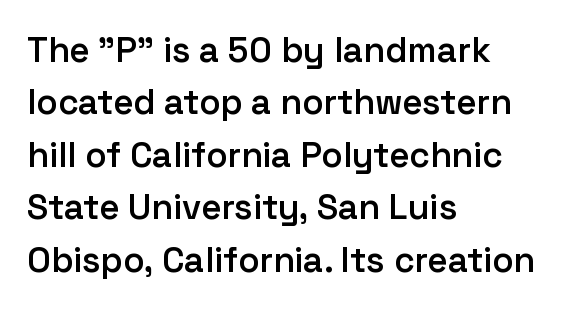
The image shows 35 px semibold sans-serif type, upright; set left-aligned, normal line spacing (1.5x), normal letter spacing, not underlined; low stroke contrast and a medium x-height.
